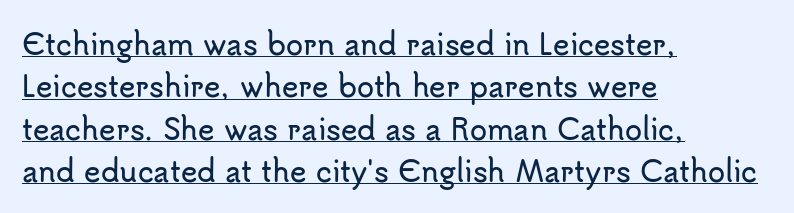
{"serif": "no", "italic": "no", "width": "normal", "stroke_contrast": "low", "x_height": "small", "monospaced": "no", "underline": "yes", "align": "left", "line_spacing": "normal", "line_spacing_ratio": 1.51, "letter_spacing": "normal", "letter_spacing_em": 0.0, "glyph_px": 28}
